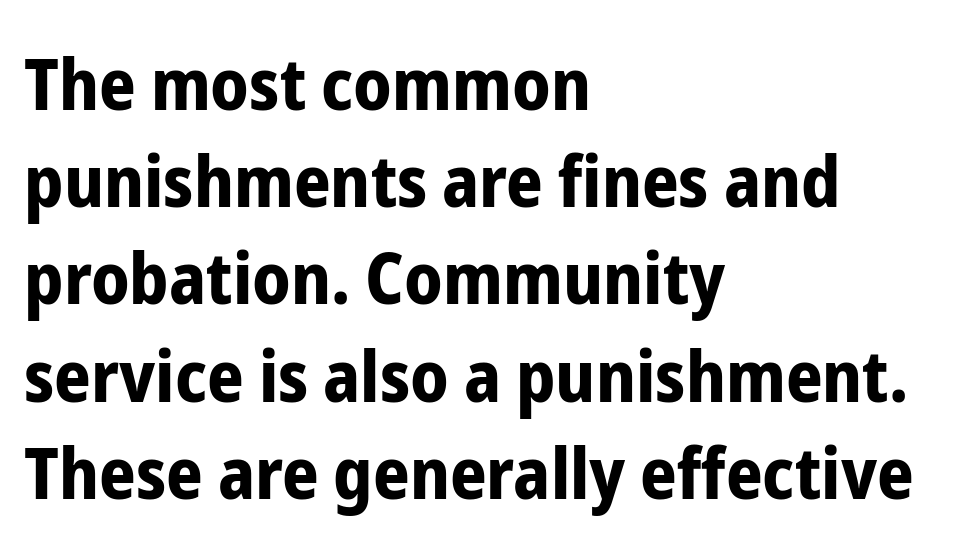
{"serif": "no", "italic": "no", "bold": "yes", "weight": "bold", "width": "condensed", "stroke_contrast": "low", "x_height": "medium", "monospaced": "no", "underline": "no", "align": "left", "line_spacing": "normal", "line_spacing_ratio": 1.35, "letter_spacing": "normal", "letter_spacing_em": 0.0, "glyph_px": 72}
